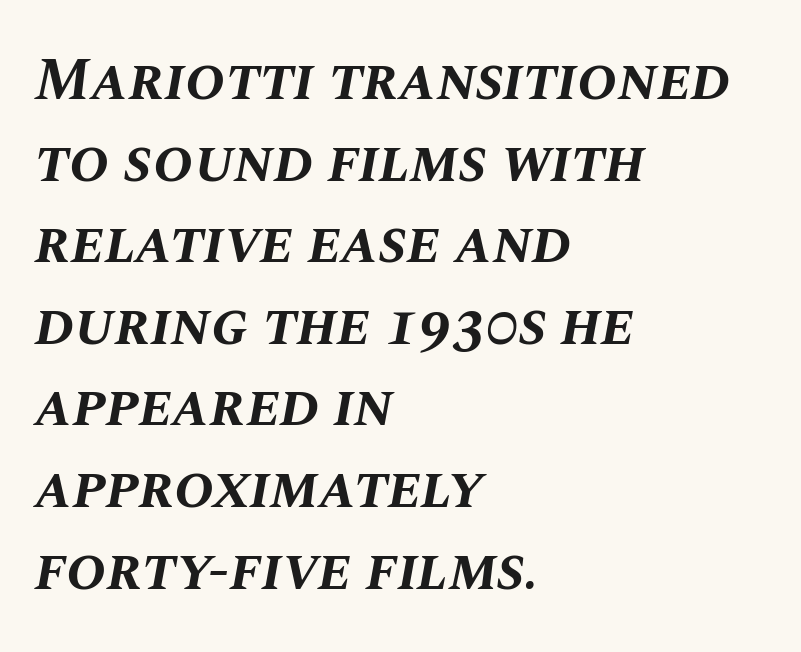
Q: Is the text bold? A: Yes.
Q: Is the text italic (slanted)? A: Yes, it leans right by about 10 degrees.
Q: Is the text underlined? A: No.
Q: How is the paragraph aligned? A: Left-aligned.
Q: Is the spacing between letters normal or unusually wide? A: Normal.
Q: Is the spacing between lines tight, normal or loose? A: Normal.
Q: Width (condensed, normal, or wide)? A: Normal.
Q: Stroke contrast? A: Medium.
Q: x-height? A: Large.
Q: Monospaced? A: No.
